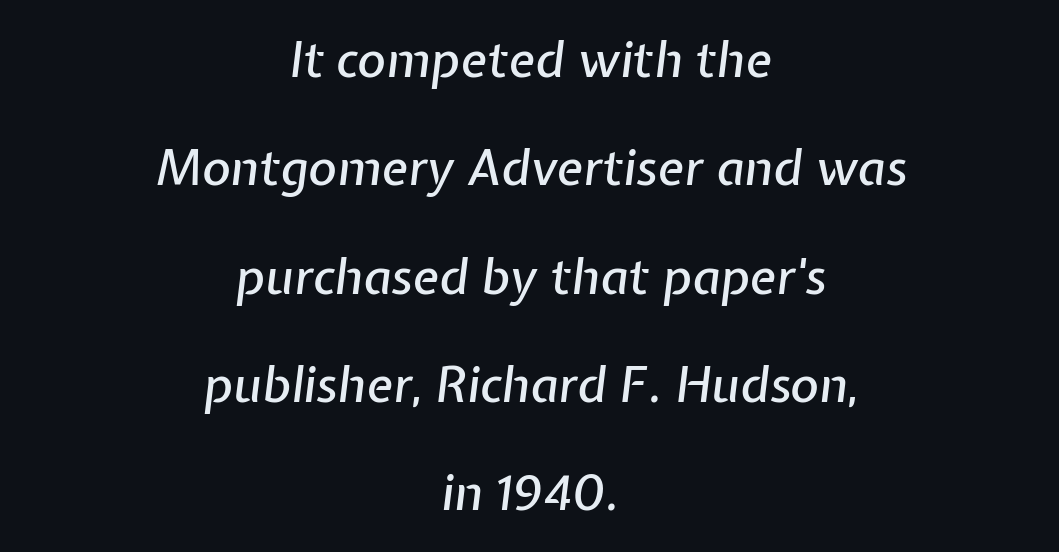
Q: Is the text italic (slanted)? A: Yes, it leans right by about 7 degrees.
Q: Is the text underlined? A: No.
Q: How is the paragraph aligned? A: Centered.
Q: Is the spacing between letters normal or unusually wide? A: Normal.
Q: Is the spacing between lines tight, normal or loose? A: Loose.
Q: Width (condensed, normal, or wide)? A: Normal.
Q: Stroke contrast? A: Low.
Q: x-height? A: Medium.
Q: Monospaced? A: No.
